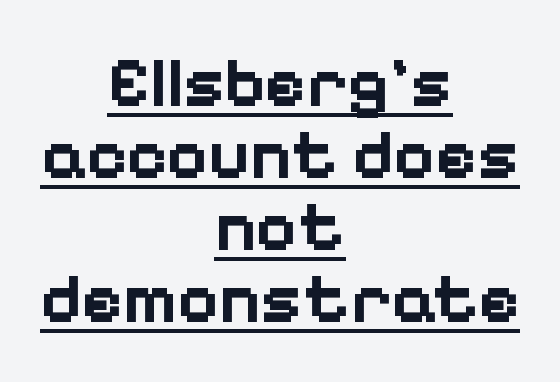
The image shows 70 px bold sans-serif type, upright; set centered, tight line spacing (1.03x), normal letter spacing, underlined; low stroke contrast and a medium x-height.
